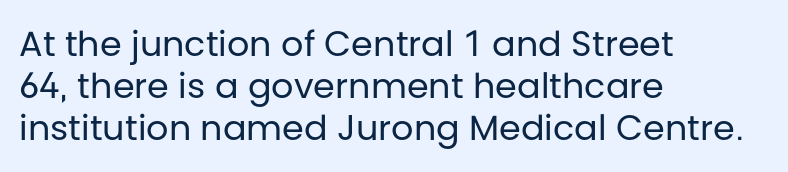
The space directly below the letters is spotless. Caption: multi-line text, flush left, ragged right. If you drew a line through each stem, it would be perfectly vertical. Each letter keeps its own natural width here, so spacing adapts to shape. Stroke terminals: plain, sans-serif. Is the stroke heavy? The answer is a plain regular-or-lighter.
